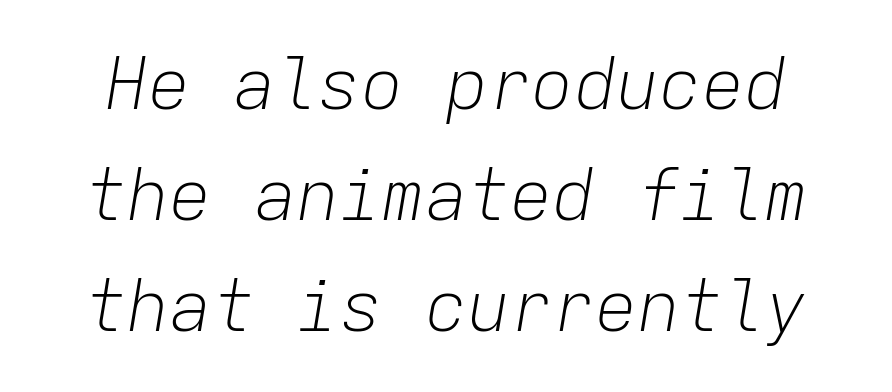
This sample uses plain, unmodified letter spacing. A normal amount of white space separates one row of letters from the next. Fixed-width glyphs throughout — classic coding-font behaviour. The glyphs look as if they've been sheared to an angle. Each row of text sits above clean, open space.
